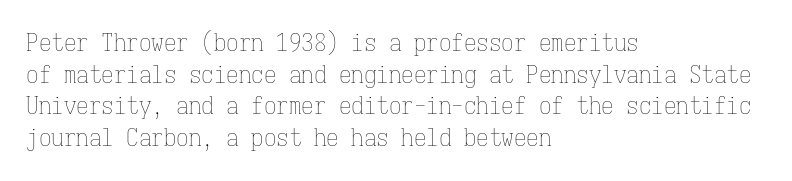
{"italic": "no", "bold": "no", "underline": "no", "align": "left", "line_spacing": "normal", "line_spacing_ratio": 1.27, "letter_spacing": "normal", "letter_spacing_em": 0.0, "glyph_px": 25}
